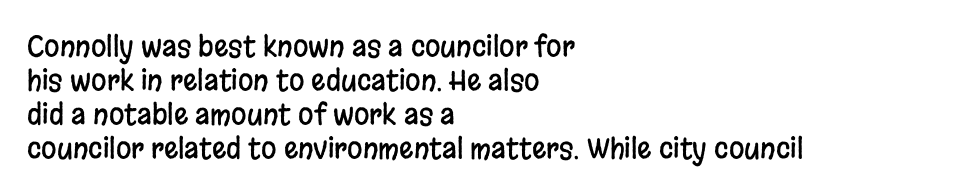
This rendering features lettering with no underline. Which margin do the lines hug? The left one — the right edge is uneven. Letter spacing: default. Posture: straight, roman, zero tilt.
